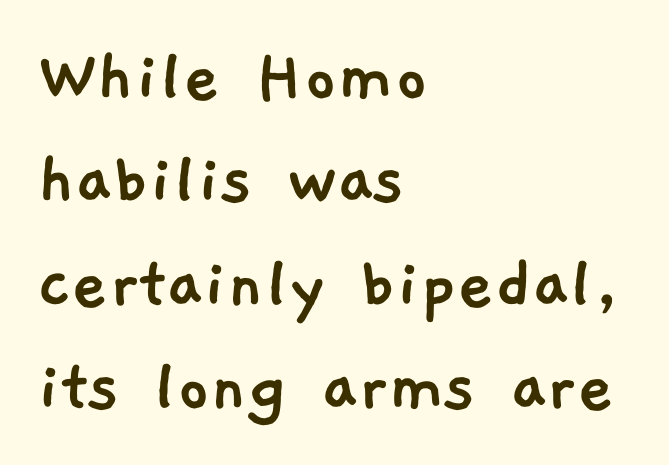
{"serif": "no", "width": "normal", "stroke_contrast": "low", "x_height": "medium", "monospaced": "no", "underline": "no", "align": "left", "line_spacing": "normal", "line_spacing_ratio": 1.31, "letter_spacing": "normal", "letter_spacing_em": 0.0, "glyph_px": 79}
